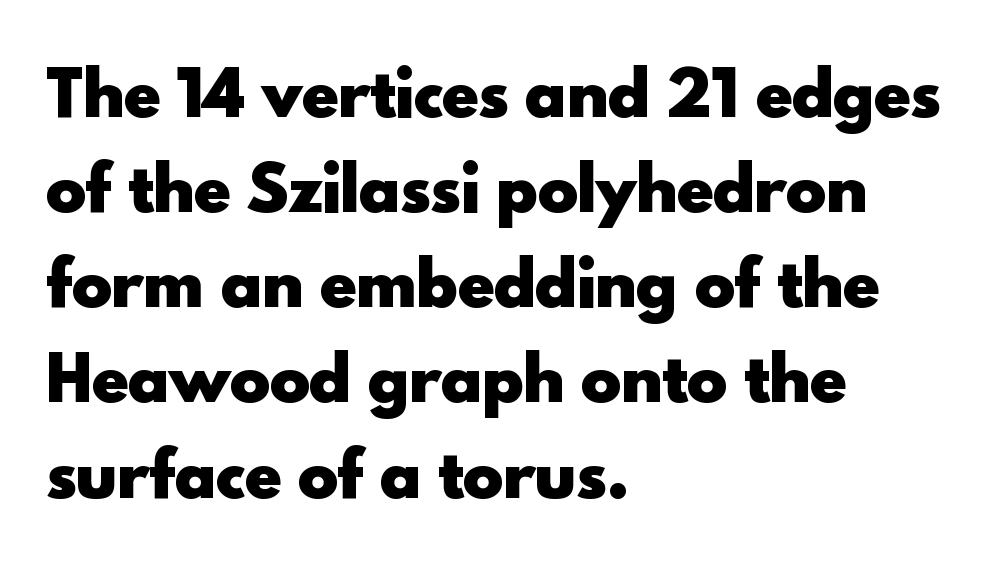
The image shows 61 px heavy sans-serif type, upright; set left-aligned, normal line spacing (1.56x), normal letter spacing, not underlined; a small x-height.
